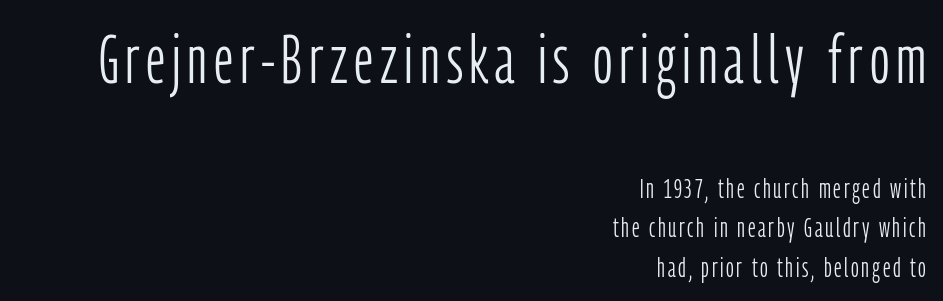
The image shows 68 px light, condensed sans-serif type, upright; set right-aligned, normal line spacing (1.46x), not underlined; the first (top) block is 2.52x larger; low stroke contrast and a medium x-height.
